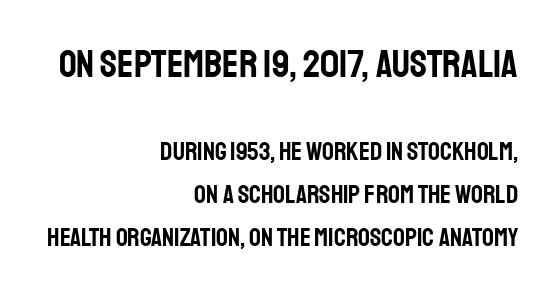
The image shows 39 px condensed sans-serif type, upright; set right-aligned, normal line spacing (1.66x), normal letter spacing, not underlined; the first (top) block is 1.5x larger; low stroke contrast and a large x-height.
